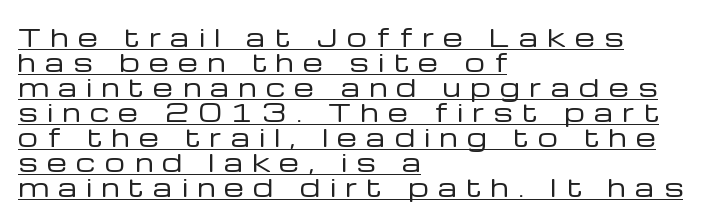
The image shows 25 px text type, upright; set left-aligned, tight line spacing (1.0x), unusually wide letter spacing (+0.39 em), underlined.
